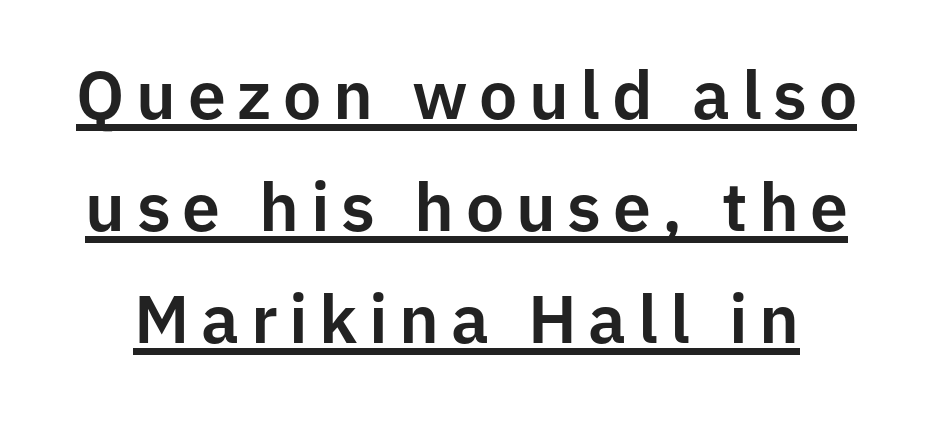
Do the letters lean? They stand straight. Each letter keeps its own natural width here, so spacing adapts to shape. Baseline-to-baseline distance is the conventional proportion of letter height. The face used here appears with an underline applied.
